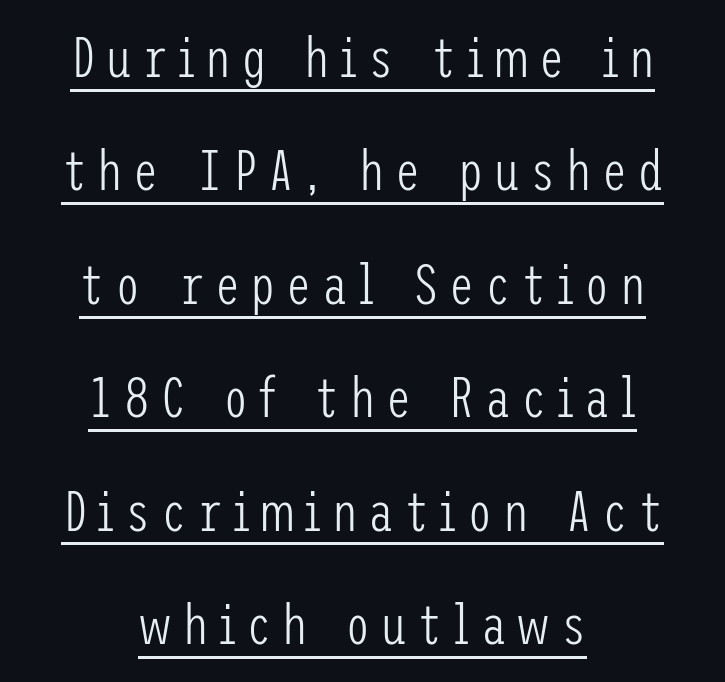
Q: Is the text bold? A: No.
Q: Is the text italic (slanted)? A: No, it is upright.
Q: Is the typeface a serif or a sans-serif typeface? A: Sans-serif.
Q: Is the text underlined? A: Yes.
Q: How is the paragraph aligned? A: Centered.
Q: Is the spacing between lines tight, normal or loose? A: Loose.
Q: Width (condensed, normal, or wide)? A: Condensed.
Q: Stroke contrast? A: Low.
Q: x-height? A: Medium.
